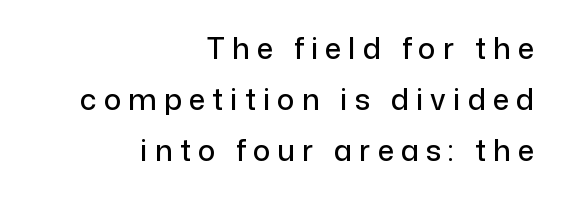
Does the lettering tilt? It doesn't — this is upright. Characters follow at a spacing far wider than the type designer built in. Note the varied advance widths — an 'i' is clearly narrower than an 'm'. Compared with a flush-left layout, this one pins lines to the opposite, right side. Has an underline been added? It has not.
